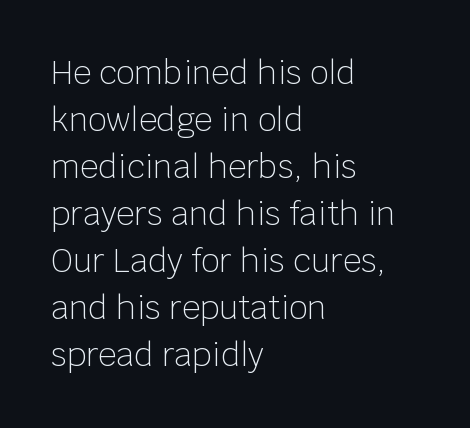
Character widths vary here, with narrow letters taking less room than wide ones. Underlining? Definitely not there. The passage is arranged the way most books set body copy — flush left. Reading down the column, the eye jumps a familiar distance to each next line.
